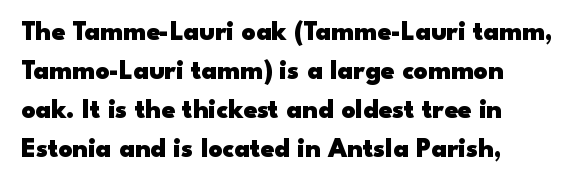
The image shows 27 px bold type, upright; set normal line spacing (1.45x), normal letter spacing, not underlined.
